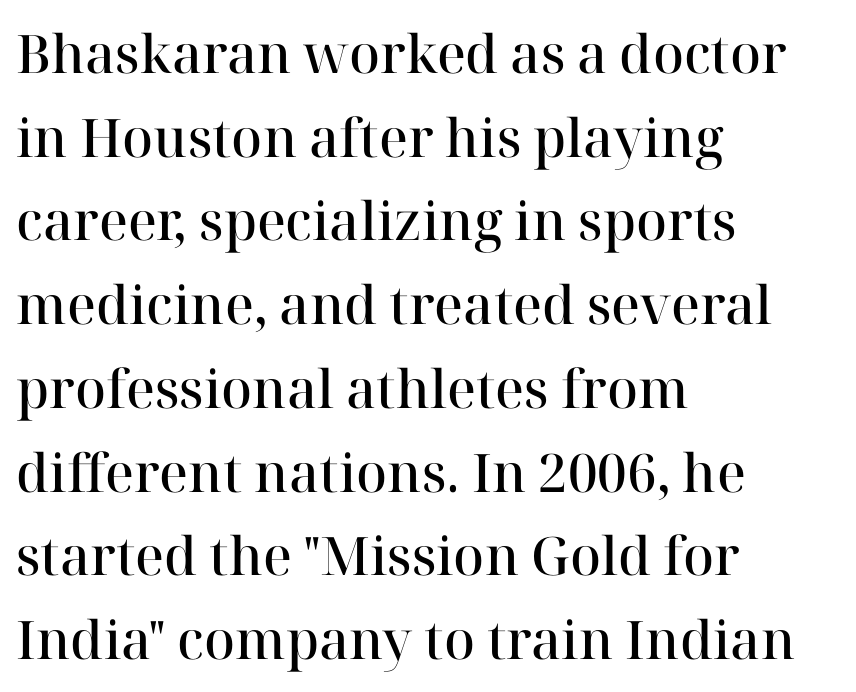
The image shows 53 px semibold serif type, upright; set left-aligned, normal line spacing (1.58x), normal letter spacing, not underlined; high stroke contrast and a medium x-height.
